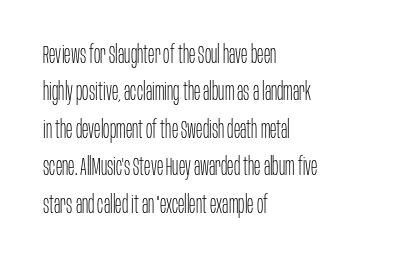
Q: Is the text bold? A: No.
Q: Is the text italic (slanted)? A: No, it is upright.
Q: Is the text underlined? A: No.
Q: How is the paragraph aligned? A: Left-aligned.
Q: Is the spacing between letters normal or unusually wide? A: Normal.
Q: Is the spacing between lines tight, normal or loose? A: Normal.
